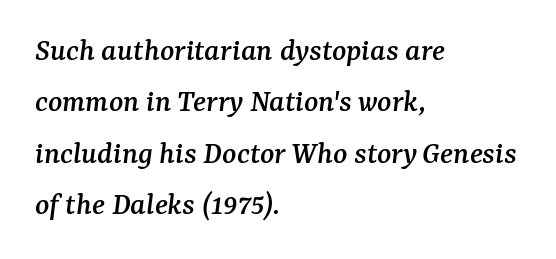
You could not count columns in this text — the font is proportionally spaced. Characters follow at the spacing the type designer built in. Yep, those are serifs on the letters. Check under the words: just untouched page.
